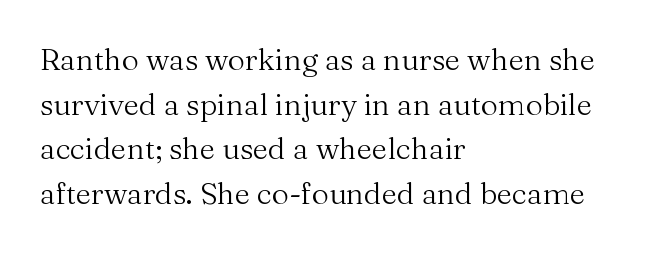
Q: Is the text bold? A: No.
Q: Is the text italic (slanted)? A: No, it is upright.
Q: Is the typeface a serif or a sans-serif typeface? A: Serif.
Q: Is the text underlined? A: No.
Q: How is the paragraph aligned? A: Left-aligned.
Q: Is the spacing between letters normal or unusually wide? A: Normal.
Q: Is the spacing between lines tight, normal or loose? A: Normal.
Q: Width (condensed, normal, or wide)? A: Normal.
Q: Stroke contrast? A: Medium.
Q: x-height? A: Medium.
Q: Monospaced? A: No.
